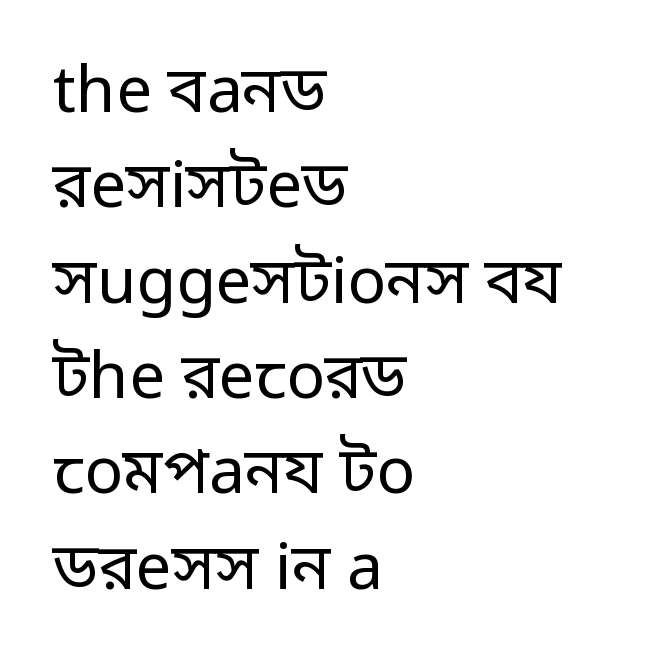
A typesetter would call this zero additional tracking. The passage shown stacks its lines at a standard gap. Letterform terminals end flat and unadorned throughout the passage. Anything drawn beneath the words? Only blank space. Line beginnings align vertically; line endings do not. Style check: upright.
